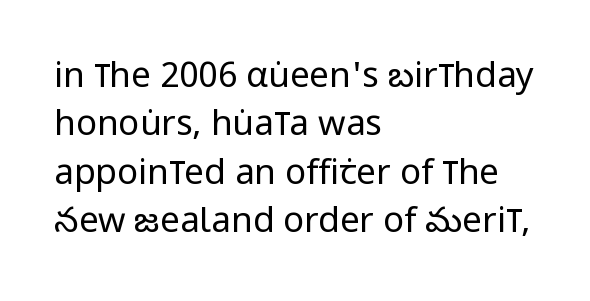
The image shows 35 px regular-weight, condensed sans-serif type, upright; set left-aligned, normal line spacing (1.38x), normal letter spacing, not underlined; low stroke contrast and a large x-height.
